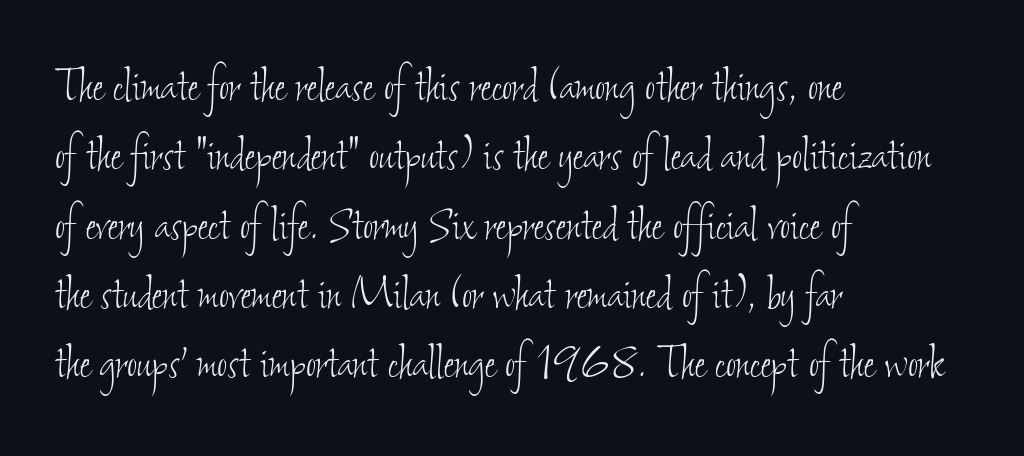
The image shows 55 px thin, condensed type; set left-aligned, normal line spacing (1.26x), normal letter spacing, not underlined; low stroke contrast and a small x-height.
